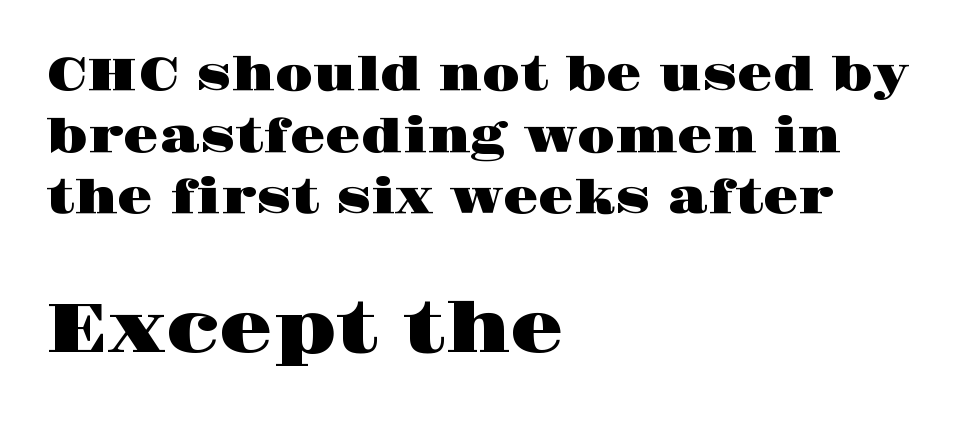
{"serif": "yes", "italic": "no", "width": "wide", "stroke_contrast": "high", "x_height": "large", "monospaced": "no", "underline": "no", "align": "left", "line_spacing": "normal", "line_spacing_ratio": 1.34, "letter_spacing": "normal", "letter_spacing_em": 0.0, "larger_block": "second", "size_ratio": 1.5, "glyph_px": 69}
